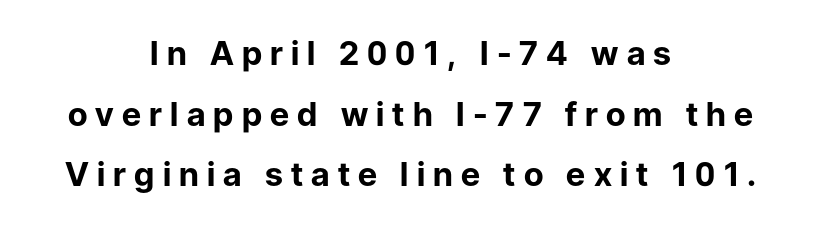
{"serif": "no", "italic": "no", "bold": "yes", "weight": "bold", "width": "normal", "stroke_contrast": "low", "x_height": "medium", "monospaced": "no", "underline": "no", "align": "center", "line_spacing_ratio": 1.84, "letter_spacing": "wide", "letter_spacing_em": 0.25, "glyph_px": 33}
